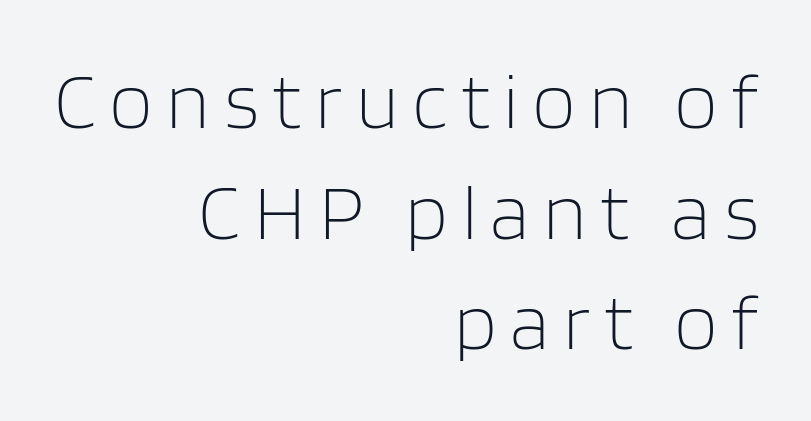
Compared with a typical body face, this is equally light or lighter still. The passage shown is typed in a proportional face where columns would drift. Horizontal bands of white between lines are of average thickness. The words here are not underlined. The lettering stays uniformly vertical, giving the passage a roman look.
